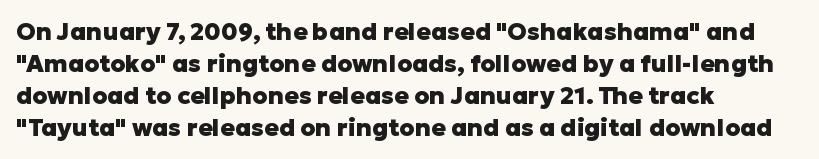
Q: Is the text bold? A: Yes.
Q: Is the text italic (slanted)? A: No, it is upright.
Q: Is the text underlined? A: No.
Q: How is the paragraph aligned? A: Left-aligned.
Q: Is the spacing between letters normal or unusually wide? A: Normal.
Q: Is the spacing between lines tight, normal or loose? A: Normal.
